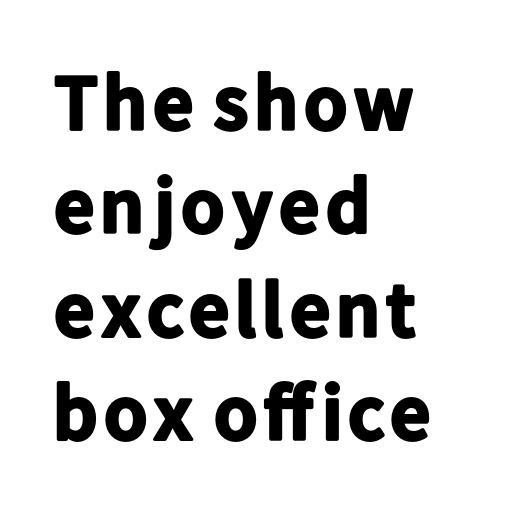
Q: Is the text bold? A: Yes.
Q: Is the text italic (slanted)? A: No, it is upright.
Q: Is the typeface a serif or a sans-serif typeface? A: Sans-serif.
Q: Is the text underlined? A: No.
Q: How is the paragraph aligned? A: Left-aligned.
Q: Is the spacing between letters normal or unusually wide? A: Normal.
Q: Is the spacing between lines tight, normal or loose? A: Normal.
Q: Width (condensed, normal, or wide)? A: Normal.
Q: Stroke contrast? A: Low.
Q: x-height? A: Medium.
Q: Monospaced? A: No.
